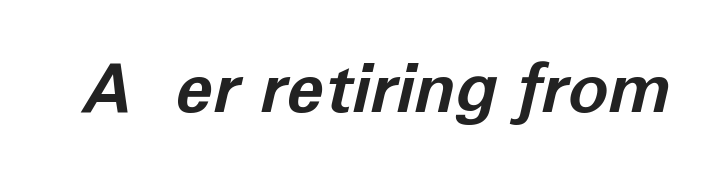
{"italic": "yes", "lean": "right", "slant_degrees": 12, "bold": "yes", "weight": "bold", "width": "normal", "stroke_contrast": "low", "x_height": "medium", "monospaced": "no", "underline": "no", "letter_spacing": "normal", "letter_spacing_em": 0.0, "glyph_px": 68}
